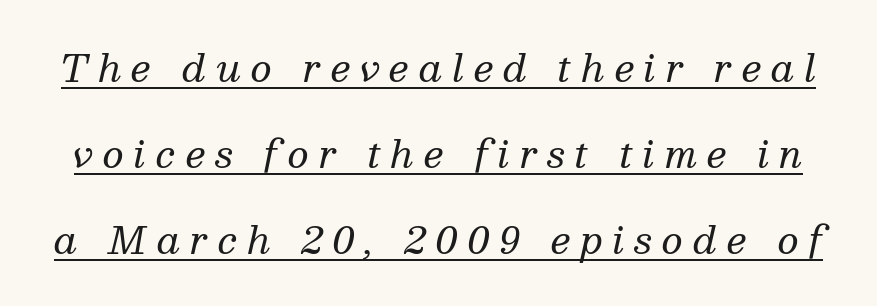
Q: Is the text bold? A: No.
Q: Is the text italic (slanted)? A: Yes, it leans right by about 13 degrees.
Q: Is the typeface a serif or a sans-serif typeface? A: Serif.
Q: Is the text underlined? A: Yes.
Q: Is the spacing between letters normal or unusually wide? A: Unusually wide.
Q: Is the spacing between lines tight, normal or loose? A: Loose.
Q: Width (condensed, normal, or wide)? A: Normal.
Q: Stroke contrast? A: Medium.
Q: x-height? A: Medium.
Q: Monospaced? A: No.
